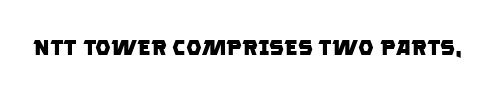
Does extra space separate the letters? No, they use regular spacing. Quick note: underline off. This is heavy type, rendered in bold.
